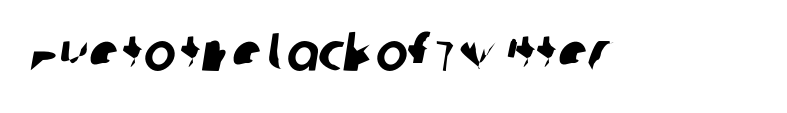
The letters advance in unequal steps, a hallmark of proportional type. Check under the words: just untouched page. The horizontal fit of the characters is conventional and even. Look at the bottom of the vertical strokes: they stop flat, with no serifs.
